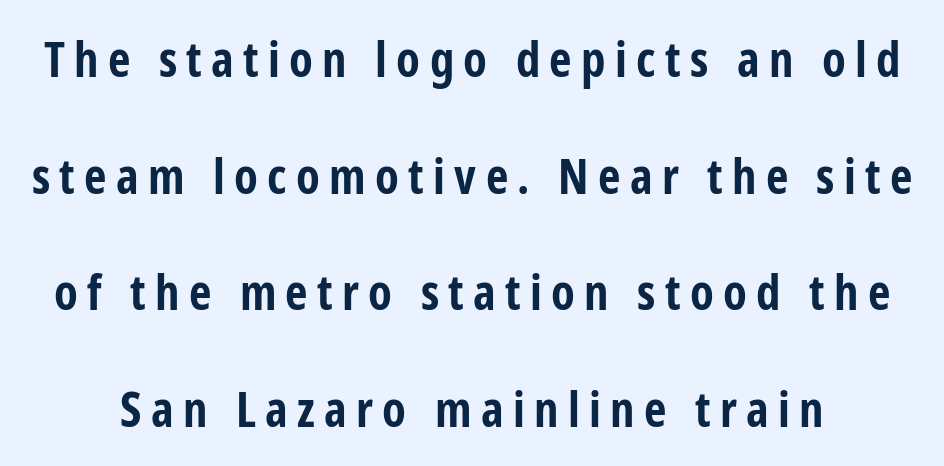
Q: Is the text bold? A: Yes.
Q: Is the text italic (slanted)? A: No, it is upright.
Q: Is the typeface a serif or a sans-serif typeface? A: Sans-serif.
Q: Is the text underlined? A: No.
Q: Is the spacing between lines tight, normal or loose? A: Loose.
Q: Width (condensed, normal, or wide)? A: Condensed.
Q: Stroke contrast? A: Low.
Q: x-height? A: Medium.
Q: Monospaced? A: No.
